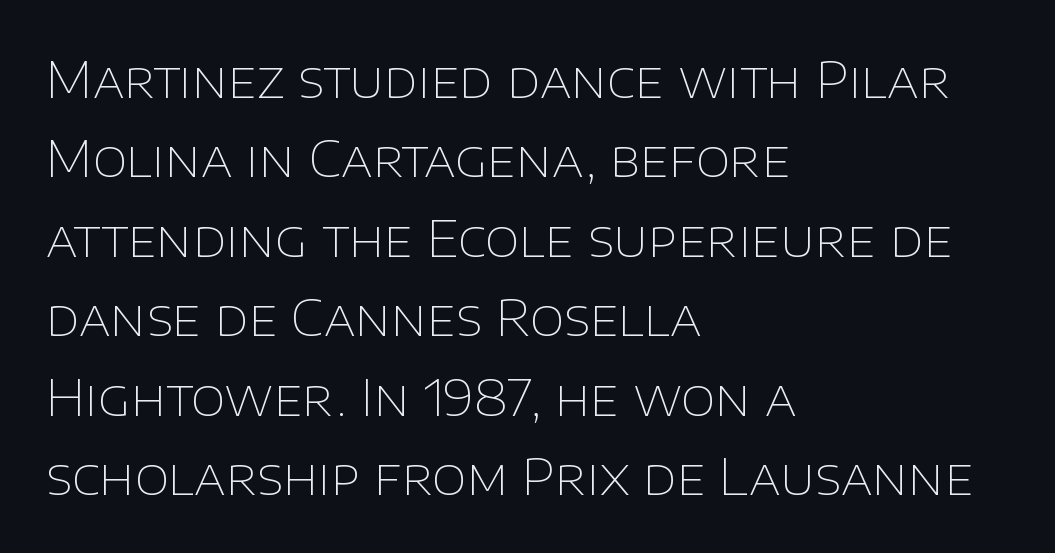
Q: Is the text bold? A: No.
Q: Is the text italic (slanted)? A: No, it is upright.
Q: Is the typeface a serif or a sans-serif typeface? A: Sans-serif.
Q: Is the text underlined? A: No.
Q: How is the paragraph aligned? A: Left-aligned.
Q: Is the spacing between letters normal or unusually wide? A: Normal.
Q: Is the spacing between lines tight, normal or loose? A: Normal.
Q: Width (condensed, normal, or wide)? A: Normal.
Q: Stroke contrast? A: Low.
Q: x-height? A: Large.
Q: Monospaced? A: No.
